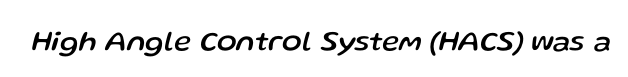
Here the designer chose a conventional face with non-uniform glyph widths. You could call the tracking neutral — neither tight nor loose. Is the type slanted? Yes — the strokes lean at a clear angle. Has an underline been added? It has not.
